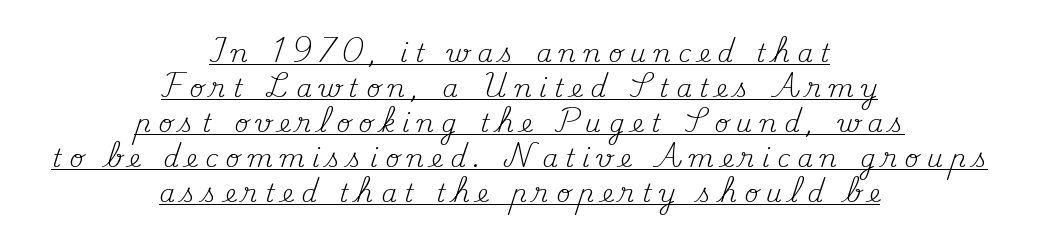
The face used here appears with an underline applied. If you measured baseline to baseline, you'd find a middling distance. No extra ink here — the face is not bold. The letters are spread apart with noticeably loose tracking.
